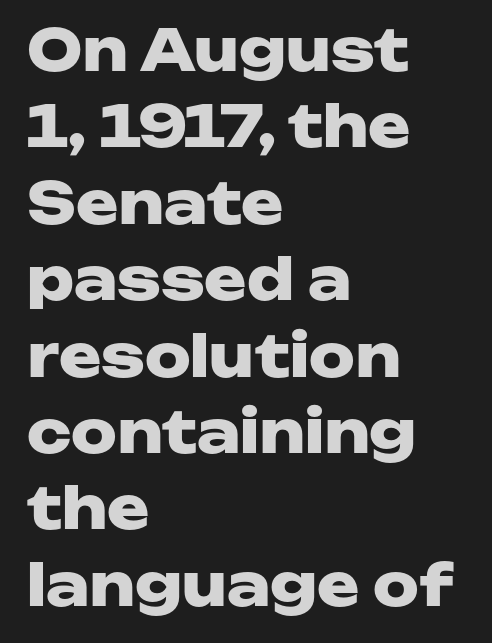
The image shows 57 px heavy, wide sans-serif type, upright; set left-aligned, normal line spacing (1.34x), normal letter spacing, not underlined; low stroke contrast and a medium x-height.
